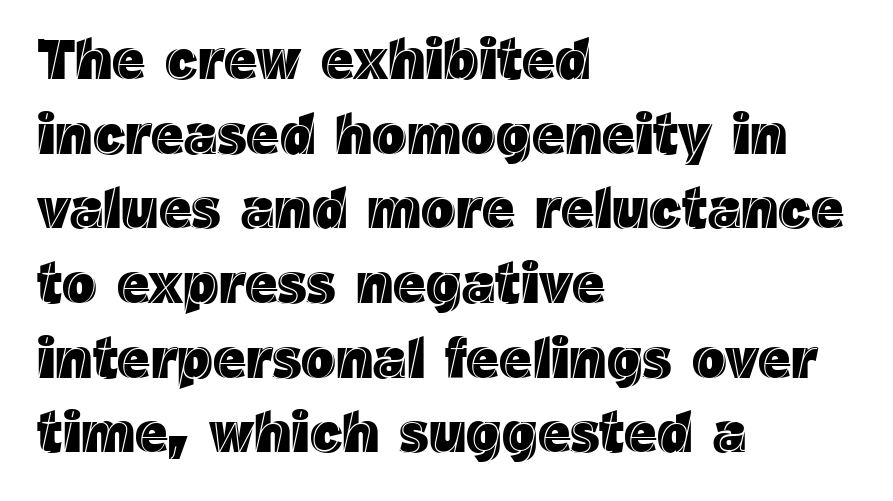
The image shows 57 px text type, upright; set left-aligned, normal line spacing (1.31x), normal letter spacing, not underlined; a medium x-height.
